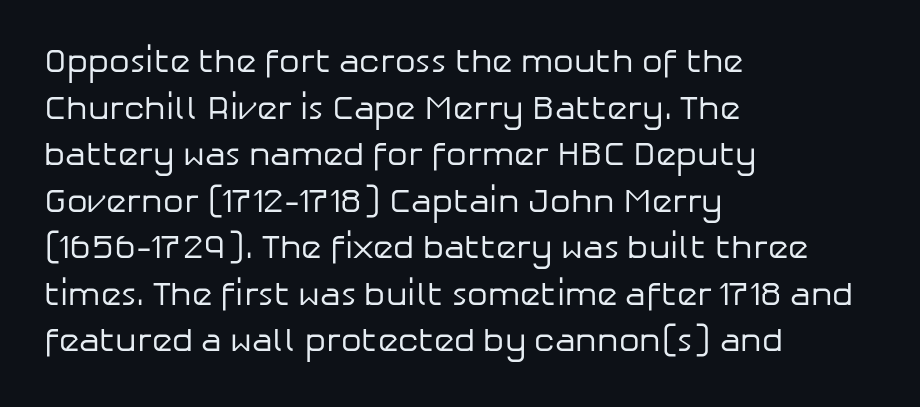
{"serif": "no", "italic": "no", "bold": "no", "weight": "regular", "width": "normal", "stroke_contrast": "low", "x_height": "medium", "monospaced": "no", "underline": "no", "align": "left", "line_spacing": "normal", "line_spacing_ratio": 1.41, "letter_spacing": "normal", "letter_spacing_em": 0.0, "glyph_px": 33}
